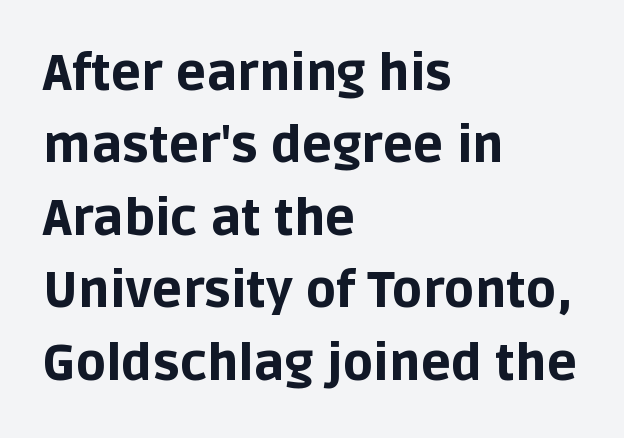
Q: Is the text bold? A: Yes.
Q: Is the text italic (slanted)? A: No, it is upright.
Q: Is the typeface a serif or a sans-serif typeface? A: Sans-serif.
Q: Is the text underlined? A: No.
Q: How is the paragraph aligned? A: Left-aligned.
Q: Is the spacing between letters normal or unusually wide? A: Normal.
Q: Is the spacing between lines tight, normal or loose? A: Normal.
Q: Width (condensed, normal, or wide)? A: Normal.
Q: Stroke contrast? A: Low.
Q: x-height? A: Large.
Q: Monospaced? A: No.
